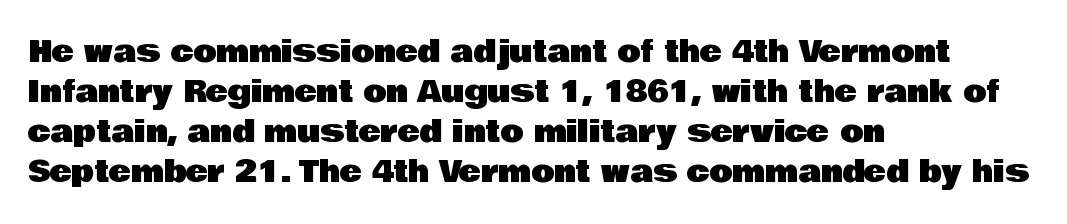
{"serif": "no", "italic": "no", "width": "normal", "stroke_contrast": "low", "x_height": "large", "monospaced": "no", "underline": "no", "align": "left", "line_spacing": "normal", "line_spacing_ratio": 1.33, "letter_spacing": "normal", "letter_spacing_em": 0.0, "glyph_px": 30}
